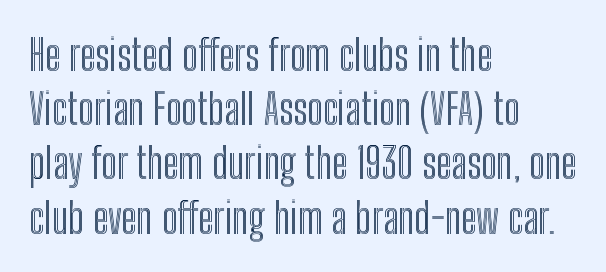
The image shows 42 px condensed type, upright; set left-aligned, normal line spacing (1.29x), normal letter spacing, not underlined; a medium x-height.
